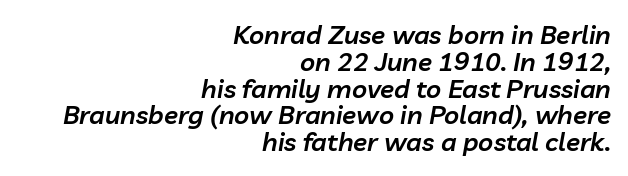
Q: Is the text bold? A: Semi-bold.
Q: Is the text italic (slanted)? A: Yes, it leans right by about 10 degrees.
Q: Is the text underlined? A: No.
Q: How is the paragraph aligned? A: Right-aligned.
Q: Is the spacing between letters normal or unusually wide? A: Normal.
Q: Is the spacing between lines tight, normal or loose? A: Tight.
